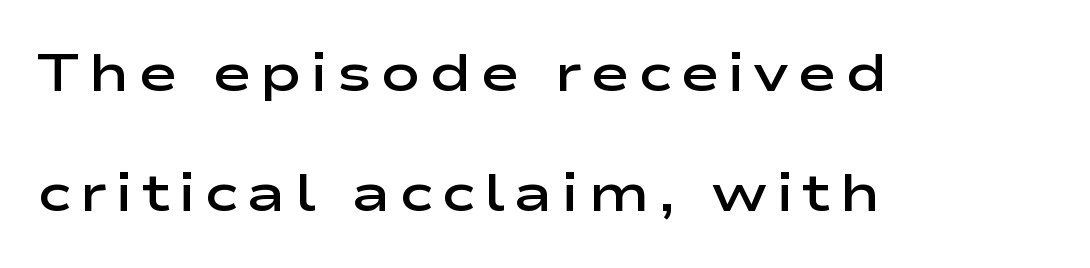
The image shows 53 px semibold, wide sans-serif type, upright; set left-aligned, loose line spacing (2.27x), not underlined; low stroke contrast and a medium x-height.
